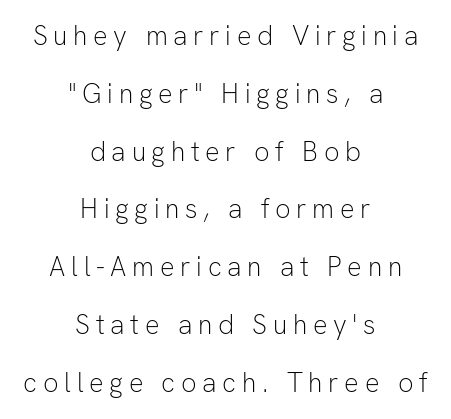
Q: Is the text bold? A: No.
Q: Is the text italic (slanted)? A: No, it is upright.
Q: Is the text underlined? A: No.
Q: How is the paragraph aligned? A: Centered.
Q: Is the spacing between letters normal or unusually wide? A: Unusually wide.
Q: Is the spacing between lines tight, normal or loose? A: Loose.
